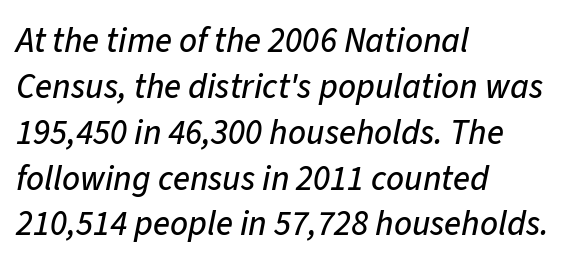
The image shows 35 px text type, italic (leaning right); set left-aligned, normal line spacing (1.31x), normal letter spacing, not underlined; low stroke contrast and a medium x-height.
